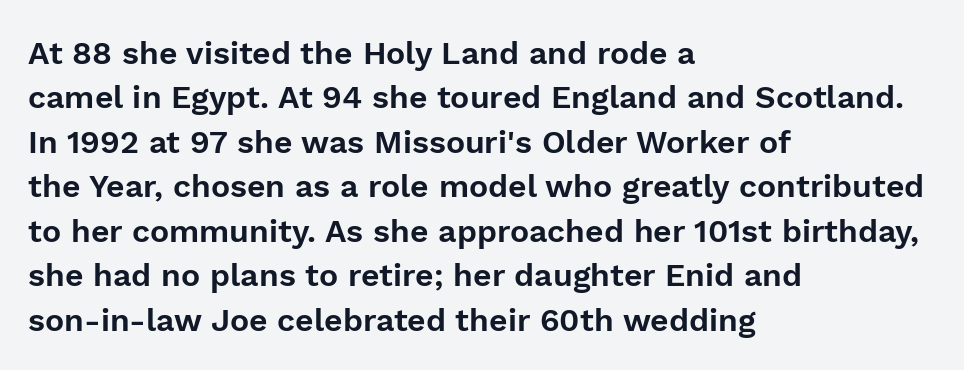
This sample has the flowing, uneven cadence of proportional lettering. A sans-serif font was chosen for this passage. A classic flush-left, rag-right setting is used for this passage. Posture: vertical. Honestly, the letter spacing is just normal — you wouldn't notice it.
